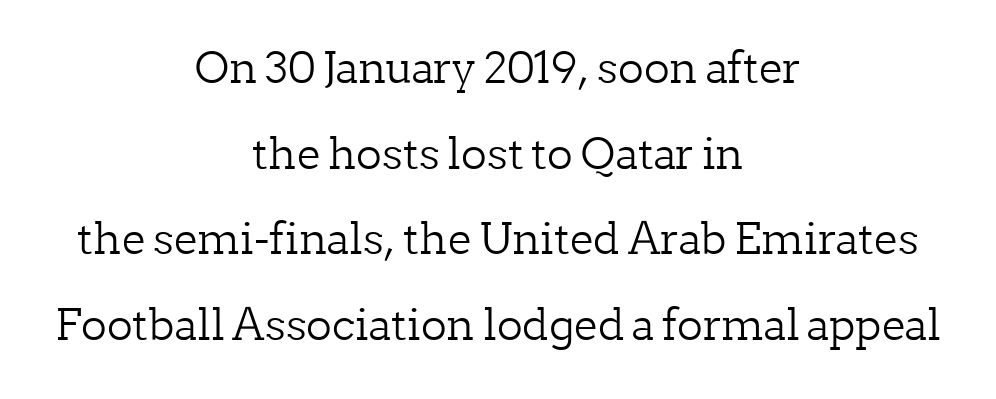
{"serif": "yes", "italic": "no", "bold": "no", "weight": "light", "width": "normal", "stroke_contrast": "low", "x_height": "medium", "monospaced": "no", "underline": "no", "align": "center", "line_spacing": "loose", "line_spacing_ratio": 1.99, "letter_spacing": "normal", "letter_spacing_em": 0.0, "glyph_px": 43}
